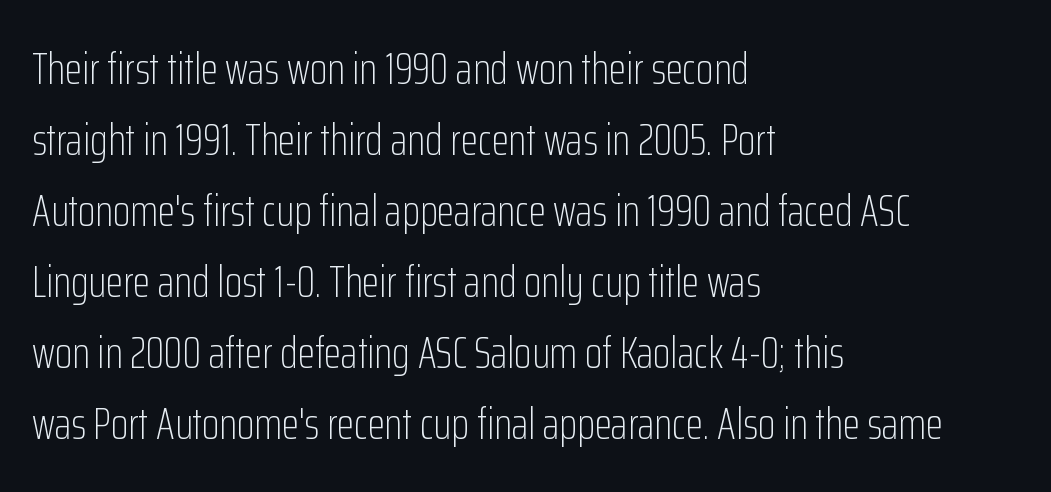
Q: Is the text bold? A: No.
Q: Is the text italic (slanted)? A: No, it is upright.
Q: Is the typeface a serif or a sans-serif typeface? A: Sans-serif.
Q: Is the text underlined? A: No.
Q: How is the paragraph aligned? A: Left-aligned.
Q: Is the spacing between letters normal or unusually wide? A: Normal.
Q: Is the spacing between lines tight, normal or loose? A: Normal.
Q: Width (condensed, normal, or wide)? A: Condensed.
Q: Stroke contrast? A: Low.
Q: x-height? A: Medium.
Q: Monospaced? A: No.
